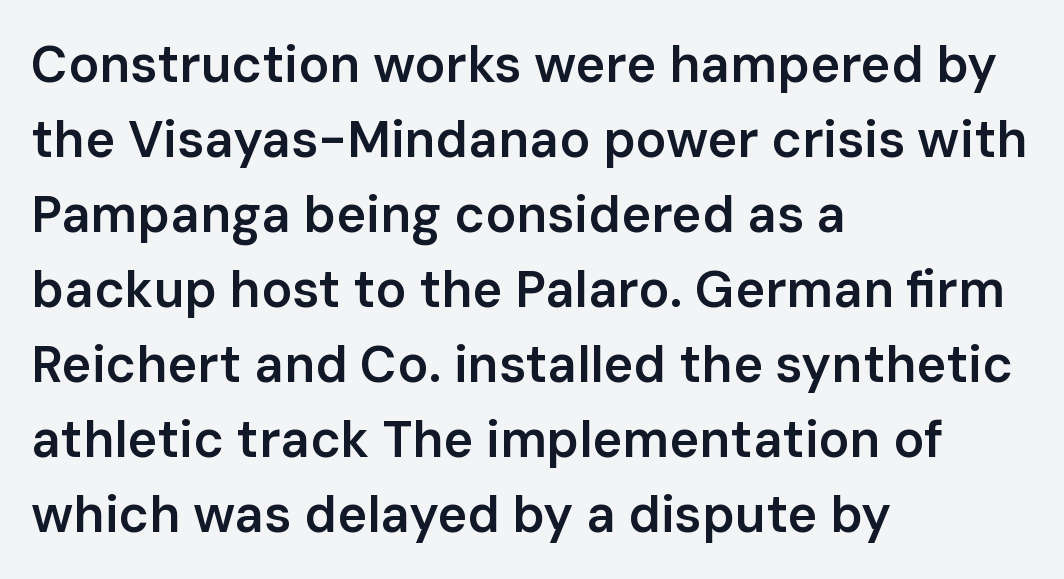
A fair bit of extra ink — the face is semibold, not bold. The passage shown has conventional tracking throughout. These lines are composed in type without serifs. Any mark beneath the type? The region is blank. The lines in this sample share a left origin and differ only in where they stop.
